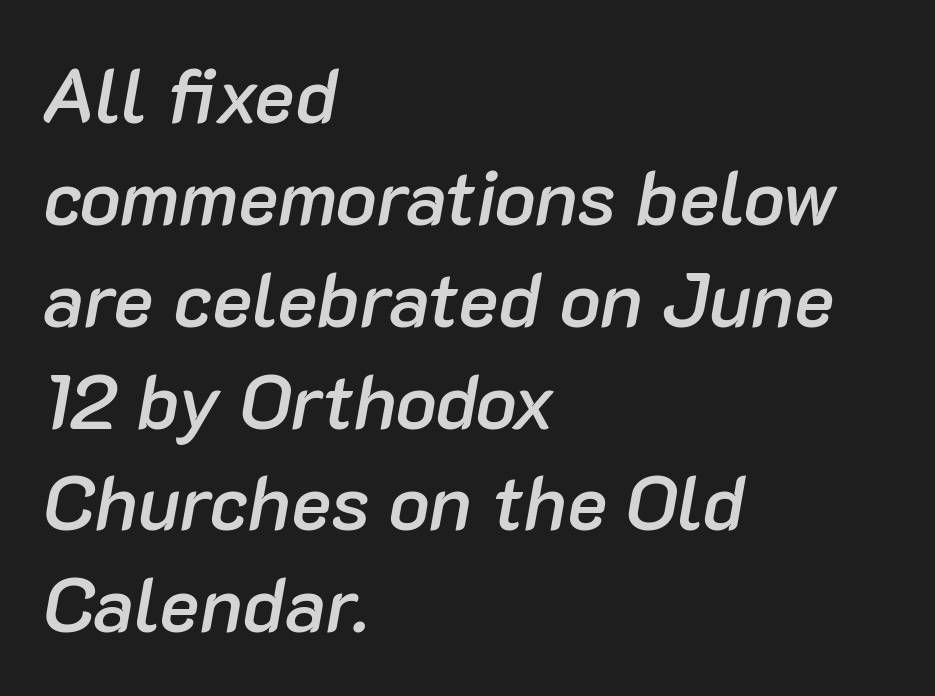
Just letters on the line, the space beneath them empty. The paragraph shown leans on its left margin. The whole block is typeset with a tilt. Students, note that the glyphs here touch the page at normal intervals.
